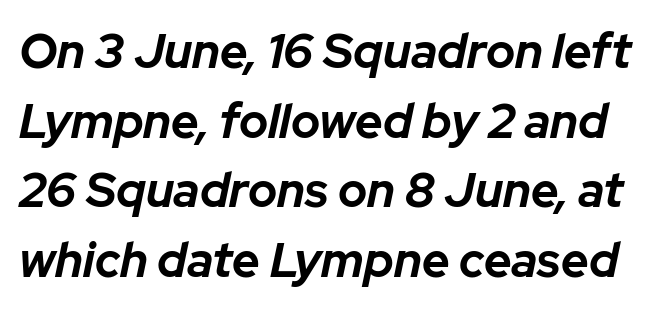
Thick stems and heavy bowls — unmistakably bold. The words here are not underlined. The letters are slanted; this is an italic face. These lines sit exactly where default settings would place them. Is this a fixed-width face? No — the glyphs have proportional, varying widths. Honestly, the letter spacing is just normal — you wouldn't notice it.
